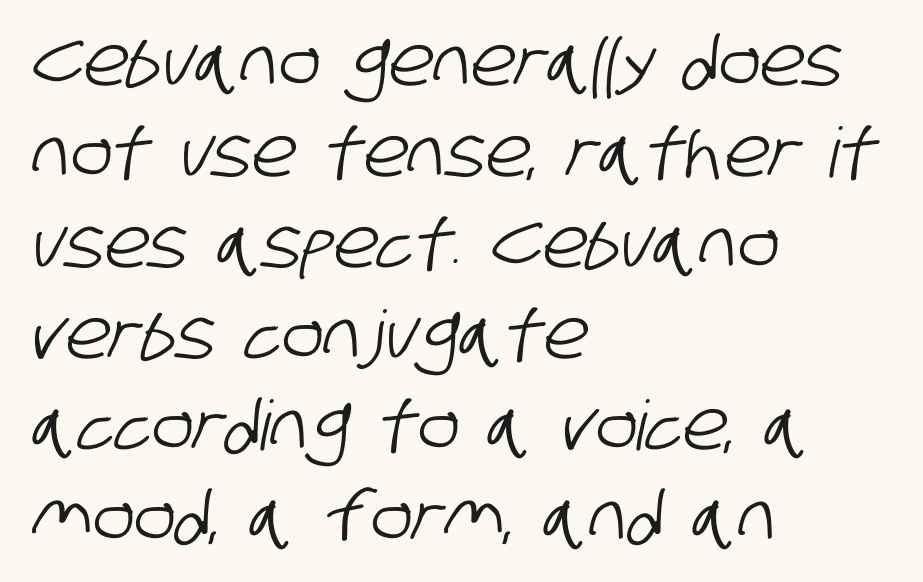
{"serif": "no", "width": "condensed", "stroke_contrast": "low", "x_height": "large", "monospaced": "no", "underline": "no", "align": "left", "line_spacing": "normal", "line_spacing_ratio": 1.32, "letter_spacing": "normal", "letter_spacing_em": 0.0, "glyph_px": 69}
